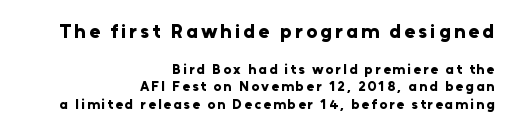
{"italic": "no", "bold": "yes", "underline": "no", "align": "right", "line_spacing_ratio": 1.24, "larger_block": "first", "size_ratio": 1.43, "glyph_px": 20}
